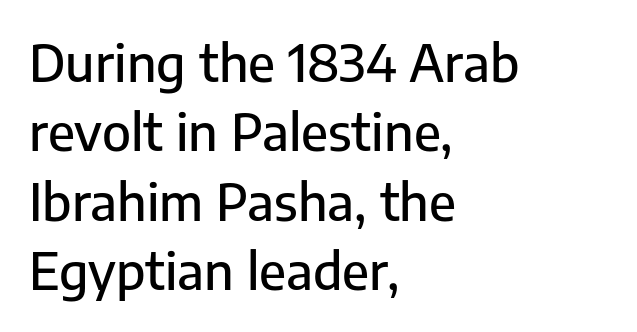
{"serif": "no", "italic": "no", "width": "normal", "stroke_contrast": "low", "x_height": "medium", "monospaced": "no", "underline": "no", "align": "left", "line_spacing": "normal", "line_spacing_ratio": 1.36, "letter_spacing": "normal", "letter_spacing_em": 0.0, "glyph_px": 51}
